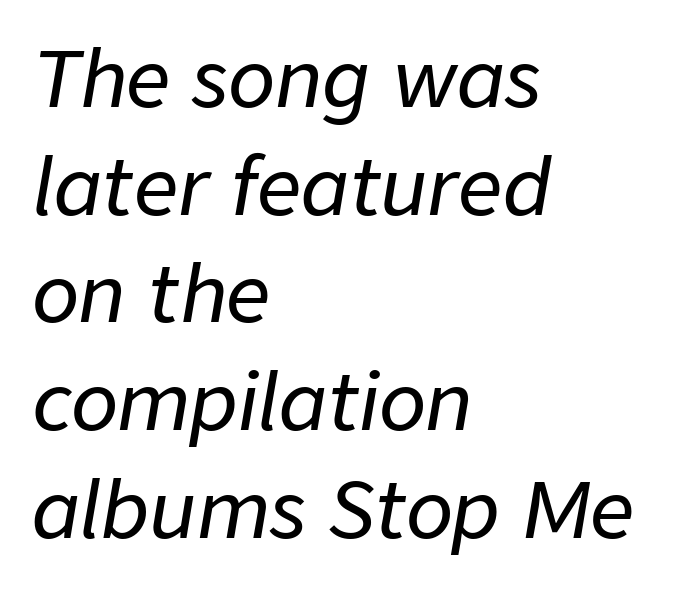
{"italic": "yes", "lean": "right", "slant_degrees": 9, "width": "normal", "stroke_contrast": "low", "x_height": "medium", "monospaced": "no", "underline": "no", "align": "left", "line_spacing": "normal", "line_spacing_ratio": 1.38, "letter_spacing": "normal", "letter_spacing_em": 0.0, "glyph_px": 78}
